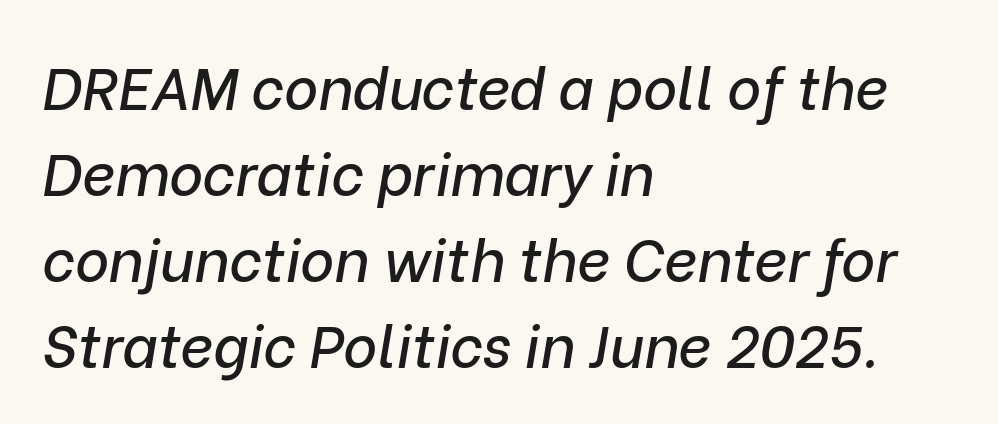
Q: Is the text italic (slanted)? A: Yes, it leans right by about 9 degrees.
Q: Is the text underlined? A: No.
Q: How is the paragraph aligned? A: Left-aligned.
Q: Is the spacing between letters normal or unusually wide? A: Normal.
Q: Is the spacing between lines tight, normal or loose? A: Normal.
Q: Width (condensed, normal, or wide)? A: Normal.
Q: Stroke contrast? A: Low.
Q: x-height? A: Medium.
Q: Monospaced? A: No.
